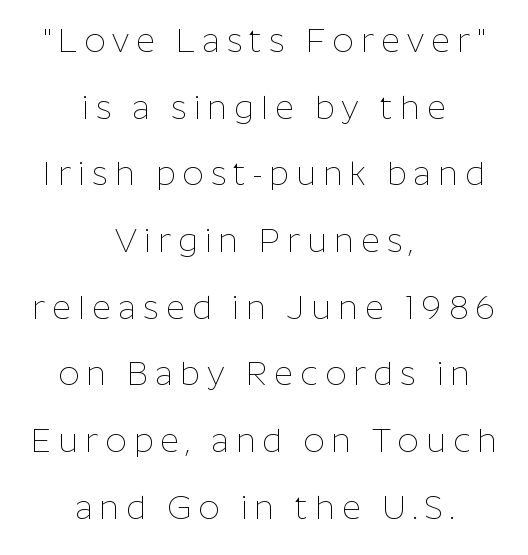
Is this a fixed-width face? No — the glyphs have proportional, varying widths. The space beneath each line is pristine and unruled. Loose tracking; the words dissolve into strings of separated letters. The face looks like a standard text weight, possibly lighter. The setting favours the middle, as headings and verse often do.
